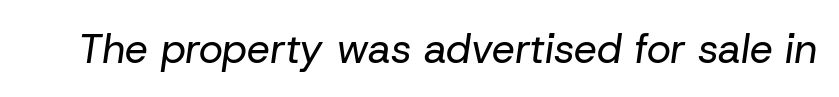
{"italic": "yes", "lean": "right", "slant_degrees": 8, "bold": "no", "weight": "regular", "width": "normal", "stroke_contrast": "low", "x_height": "medium", "monospaced": "no", "underline": "no", "letter_spacing": "normal", "letter_spacing_em": 0.0, "glyph_px": 41}
